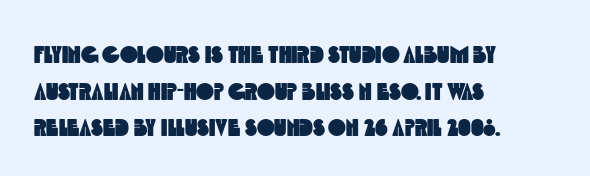
There is no visible air inserted between adjacent glyphs. The text block is weighted toward the left margin, trailing off unevenly rightward. Leading matches the norm, producing a regular column. Anything drawn beneath the words? Only blank space.
